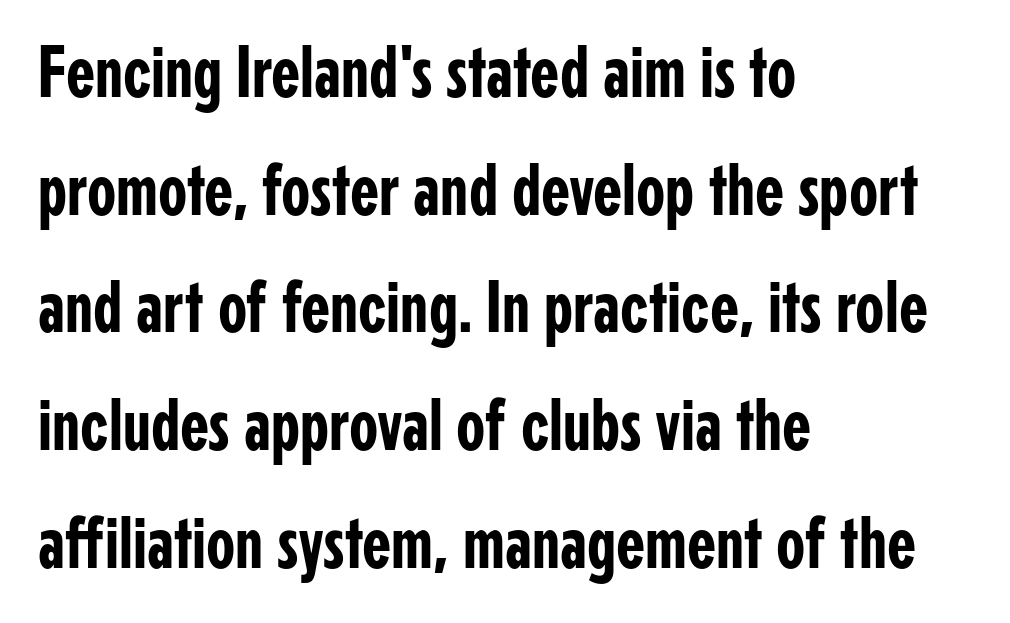
{"serif": "no", "italic": "no", "width": "condensed", "stroke_contrast": "low", "x_height": "medium", "monospaced": "no", "underline": "no", "align": "left", "line_spacing": "normal", "line_spacing_ratio": 1.57, "letter_spacing": "normal", "letter_spacing_em": 0.0, "glyph_px": 75}
